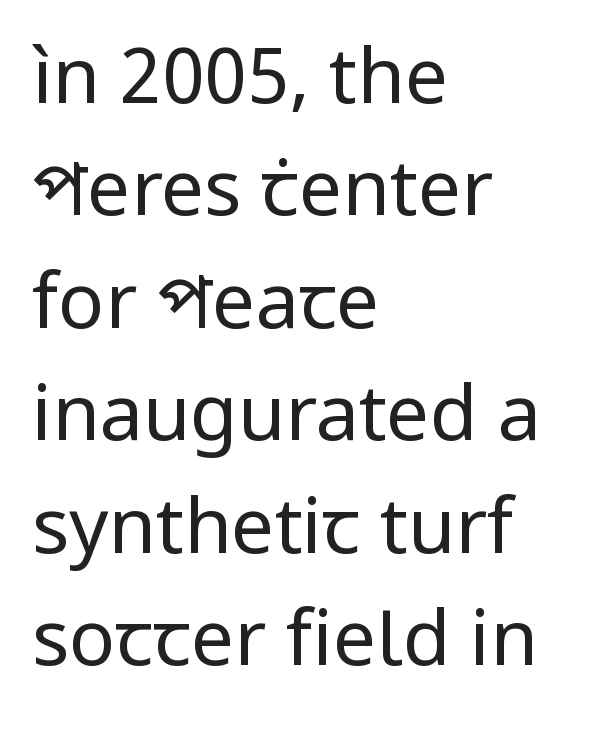
Q: Is the text bold? A: No.
Q: Is the text italic (slanted)? A: No, it is upright.
Q: Is the typeface a serif or a sans-serif typeface? A: Sans-serif.
Q: Is the text underlined? A: No.
Q: How is the paragraph aligned? A: Left-aligned.
Q: Is the spacing between letters normal or unusually wide? A: Normal.
Q: Is the spacing between lines tight, normal or loose? A: Normal.
Q: Width (condensed, normal, or wide)? A: Normal.
Q: Stroke contrast? A: Low.
Q: x-height? A: Medium.
Q: Monospaced? A: No.
